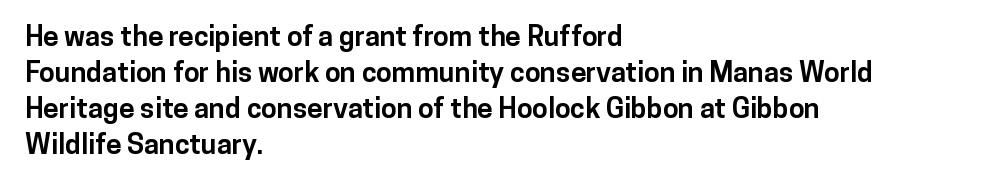
{"serif": "no", "italic": "no", "bold": "yes", "weight": "bold", "width": "normal", "stroke_contrast": "low", "x_height": "medium", "monospaced": "no", "underline": "no", "align": "left", "line_spacing": "normal", "line_spacing_ratio": 1.29, "letter_spacing": "normal", "letter_spacing_em": 0.0, "glyph_px": 28}
